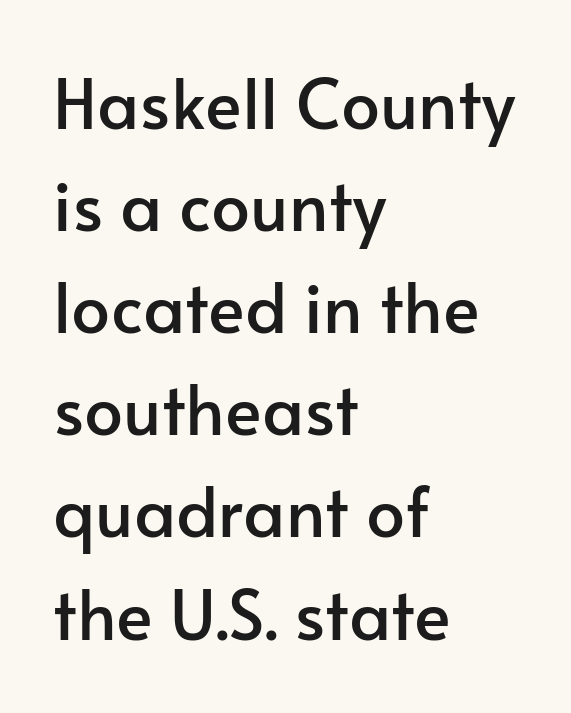
{"serif": "no", "italic": "no", "width": "normal", "stroke_contrast": "low", "x_height": "small", "monospaced": "no", "underline": "no", "align": "left", "line_spacing": "normal", "line_spacing_ratio": 1.48, "letter_spacing": "normal", "letter_spacing_em": 0.0, "glyph_px": 69}
